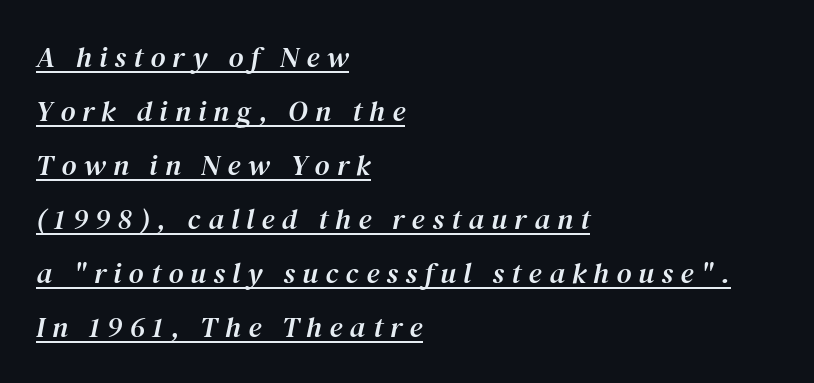
The image shows 29 px serif type, italic (leaning right); set left-aligned, line spacing 1.86x, unusually wide letter spacing (+0.25 em), underlined; medium stroke contrast and a medium x-height.
